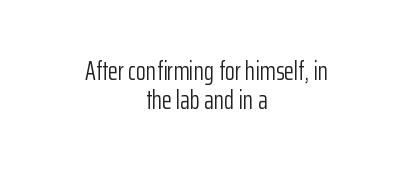
The image shows 26 px text type, upright; set centered, tight line spacing (1.1x), normal letter spacing, not underlined.
